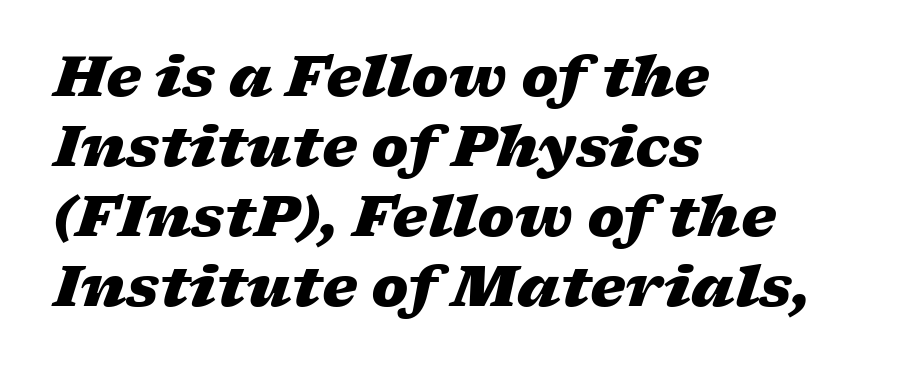
The rendering anchors every line to the left-hand side. A typesetter would mark this as italic. You could call the tracking neutral — neither tight nor loose. Weight check: bold — yes, fully. What's the leading like? Ordinary, nothing unusual.
